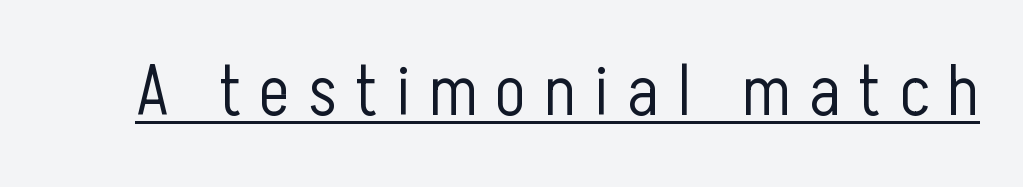
The image shows 71 px light, condensed sans-serif type, upright; set unusually wide letter spacing (+0.26 em), underlined; low stroke contrast and a medium x-height.
